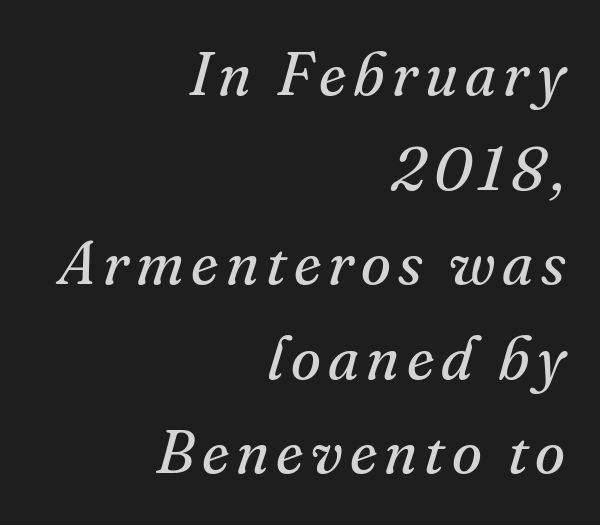
Slant detected: the letters are inclined. Letterform terminals end in serifs throughout the passage. Heaviness? Minimal to ordinary, like unemphasized prose. Where is the straight margin? On the right. One glance says typical: line gaps are just what's usual.
